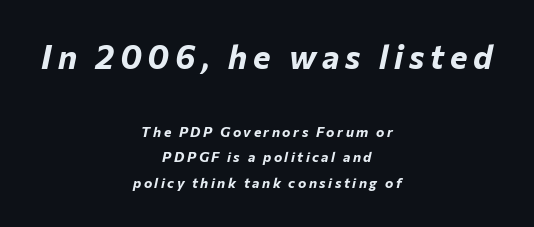
{"italic": "yes", "lean": "right", "slant_degrees": 12, "bold": "yes", "weight": "bold", "width": "normal", "stroke_contrast": "low", "x_height": "medium", "monospaced": "no", "underline": "no", "align": "center", "line_spacing_ratio": 1.83, "larger_block": "first", "size_ratio": 2.36, "glyph_px": 33}
